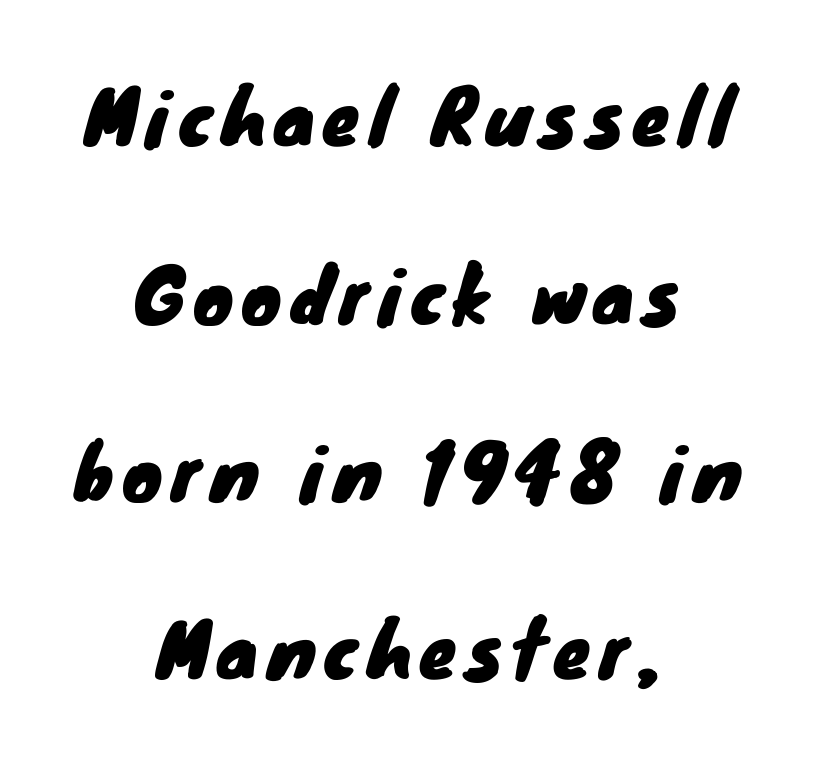
The image shows 75 px sans-serif type; set centered, loose line spacing (2.37x), not underlined; low stroke contrast and a small x-height.
